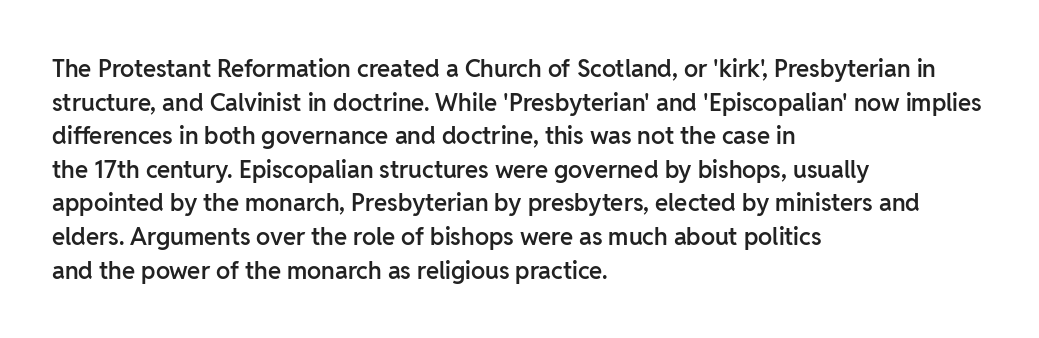
The image shows 24 px text type, upright; set left-aligned, normal line spacing (1.4x), normal letter spacing, not underlined.
